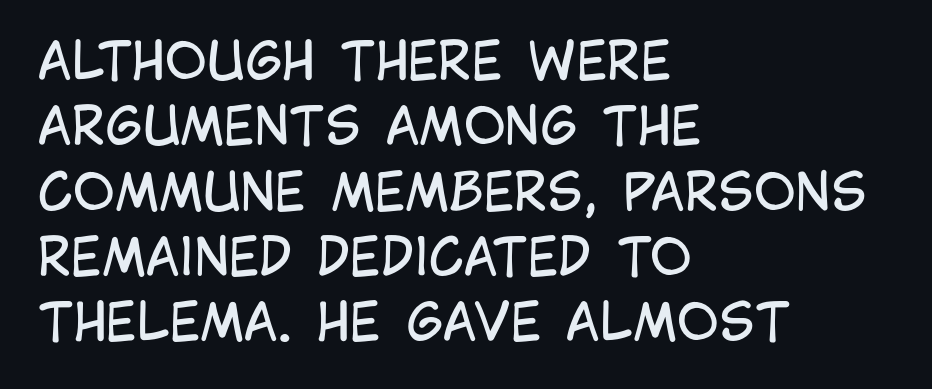
The image shows 51 px regular-weight, condensed sans-serif type, upright; set left-aligned, normal line spacing (1.28x), normal letter spacing, not underlined; low stroke contrast and a large x-height.
